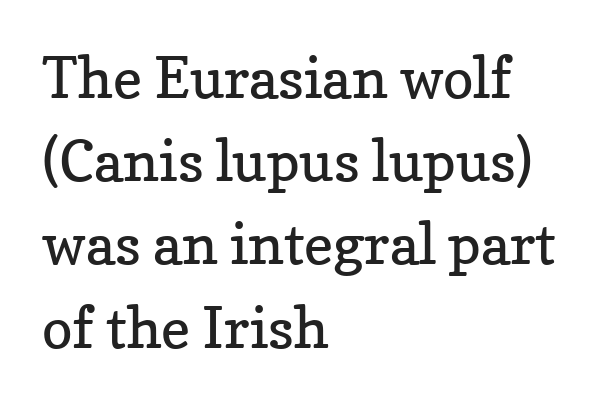
Q: Is the text bold? A: No.
Q: Is the text italic (slanted)? A: No, it is upright.
Q: Is the typeface a serif or a sans-serif typeface? A: Serif.
Q: Is the text underlined? A: No.
Q: How is the paragraph aligned? A: Left-aligned.
Q: Is the spacing between letters normal or unusually wide? A: Normal.
Q: Is the spacing between lines tight, normal or loose? A: Normal.
Q: Width (condensed, normal, or wide)? A: Normal.
Q: Stroke contrast? A: Low.
Q: x-height? A: Medium.
Q: Monospaced? A: No.
